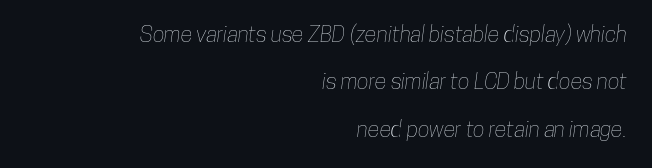
Q: Is the text underlined? A: No.
Q: How is the paragraph aligned? A: Right-aligned.
Q: Is the spacing between letters normal or unusually wide? A: Normal.
Q: Is the spacing between lines tight, normal or loose? A: Loose.
